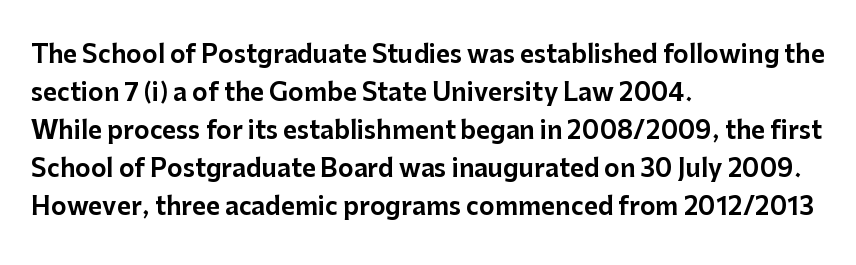
The specimen omits any rule beneath the text block's lines. Alignment: flush left. Italic? Not at all — the glyphs are vertical. The lines sit at an ordinary, default distance from one another. You could call the tracking neutral — neither tight nor loose.
